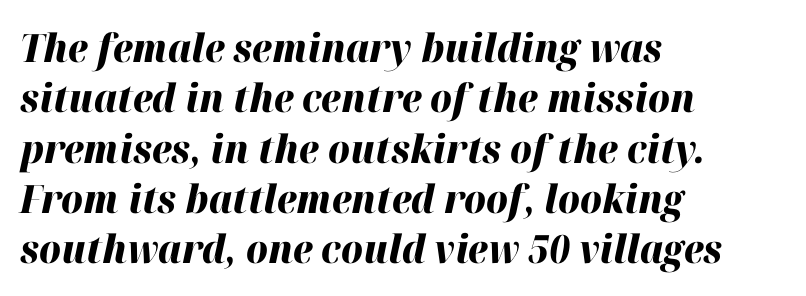
Character widths vary here, with narrow letters taking less room than wide ones. Notice how descenders clear the ascenders below comfortably — that's standard leading. Yep, that's italic — everything's leaning. A dark, heavy texture on the line: the type is bold. If you drew a ruler down the left edge, every line would touch it. Plain, unruled lines of type.
